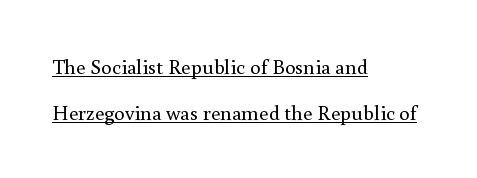
No extra tracking has been applied to these lines. Leading is clearly above the norm, producing a sparse column. Does the copy run flush right? No — it runs flush left. Each line of the rendering has a horizontal stroke beneath the glyphs. A quiet, ordinary-to-light weight characterises the typeface. Italic? Not at all — the glyphs are vertical.
